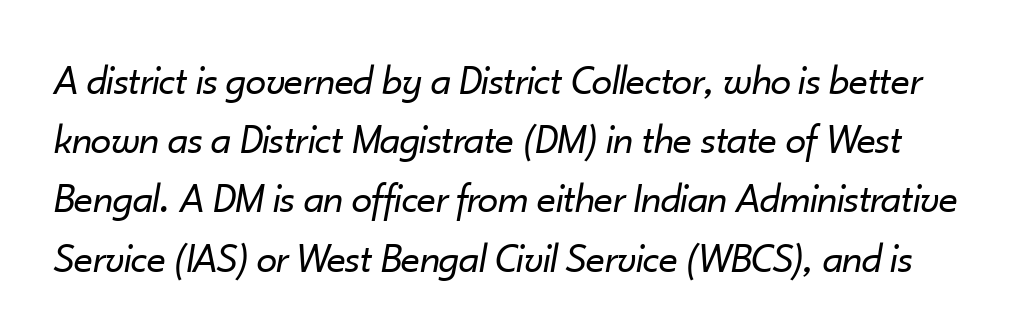
The image shows 42 px regular-weight type, italic (leaning right); set normal line spacing (1.41x), normal letter spacing, not underlined; low stroke contrast and a small x-height.
